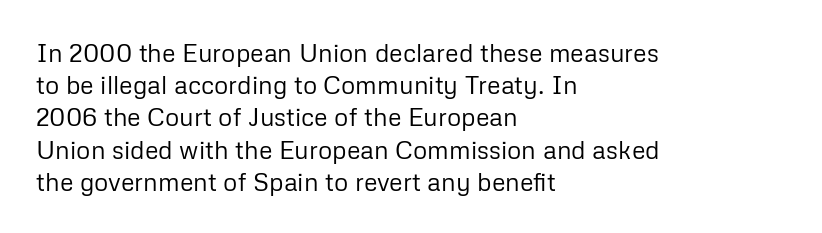
The image shows 25 px text type, upright; set left-aligned, normal line spacing (1.29x), normal letter spacing, not underlined.
